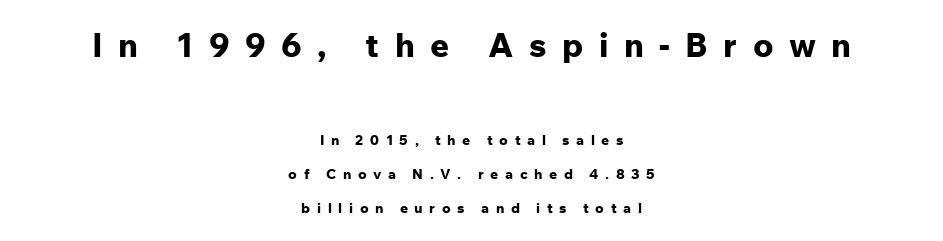
The face used here appears at its bigger size in the upper chunk. The specimen reads as upright at a glance. Stroke thickness is high; the sample reads as a true bold. One glance says open: line gaps are wider than usual.
